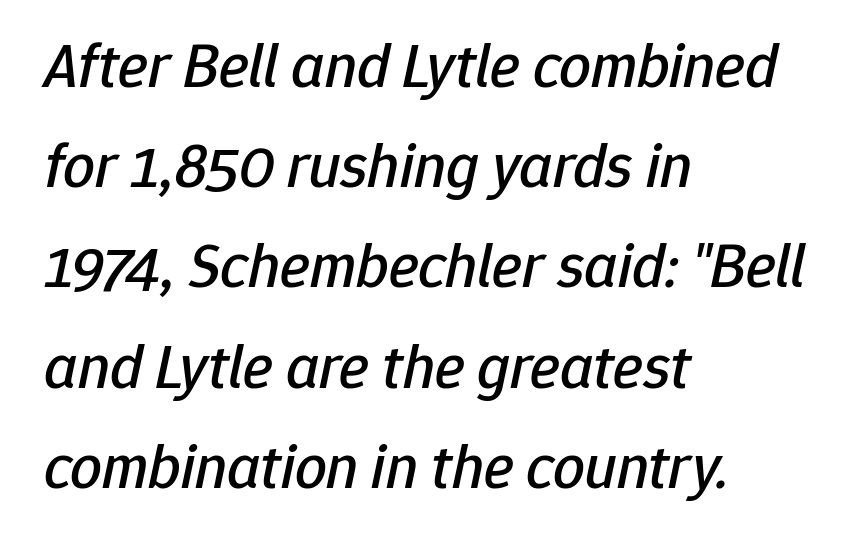
The image shows 63 px text type, italic (leaning right); set left-aligned, normal line spacing (1.59x), normal letter spacing, not underlined; low stroke contrast and a medium x-height.
